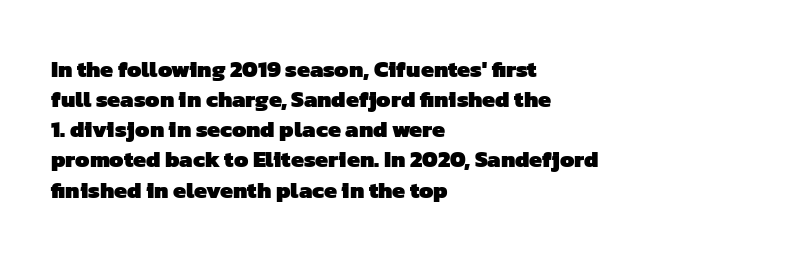
Q: Is the text bold? A: Yes.
Q: Is the text underlined? A: No.
Q: How is the paragraph aligned? A: Left-aligned.
Q: Is the spacing between letters normal or unusually wide? A: Normal.
Q: Is the spacing between lines tight, normal or loose? A: Normal.
